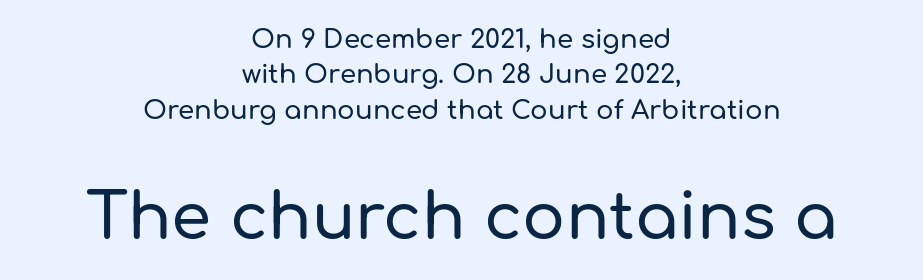
The image shows 64 px sans-serif type, upright; set centered, normal line spacing (1.36x), normal letter spacing, not underlined; the second (bottom) block is 2.46x larger; low stroke contrast and a medium x-height.
